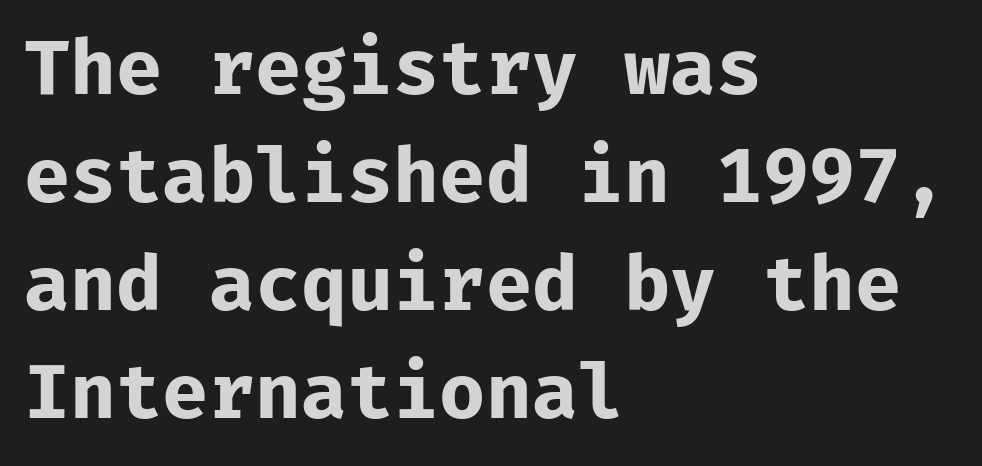
Q: Is the text bold? A: Yes.
Q: Is the text italic (slanted)? A: No, it is upright.
Q: Is the typeface a serif or a sans-serif typeface? A: Sans-serif.
Q: Is the text underlined? A: No.
Q: How is the paragraph aligned? A: Left-aligned.
Q: Is the spacing between letters normal or unusually wide? A: Normal.
Q: Is the spacing between lines tight, normal or loose? A: Normal.
Q: Width (condensed, normal, or wide)? A: Normal.
Q: Stroke contrast? A: Low.
Q: x-height? A: Medium.
